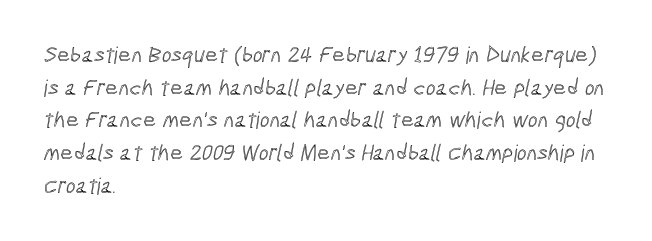
{"underline": "no", "align": "left", "line_spacing": "normal", "line_spacing_ratio": 1.42, "letter_spacing": "normal", "letter_spacing_em": 0.0, "glyph_px": 23}
